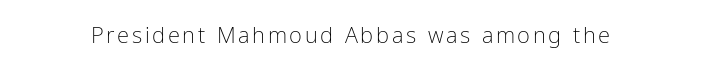
Q: Is the text bold? A: No.
Q: Is the text italic (slanted)? A: No, it is upright.
Q: Is the text underlined? A: No.
